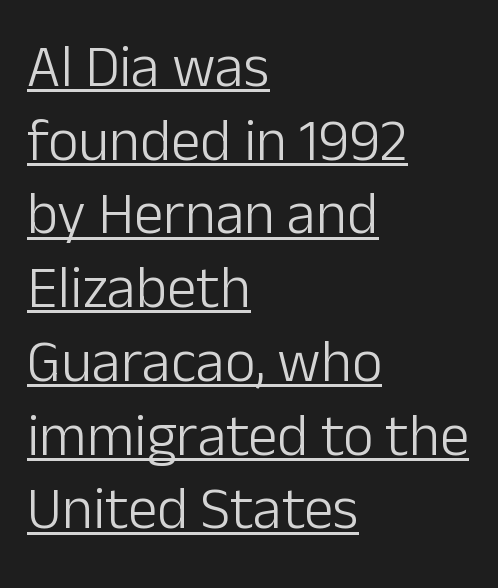
The face used here is proportionally spaced, like ordinary book or web type. The cut favours lightness, reaching ordinary text weight at its darkest. The rag falls on the right side of this text block. Characters follow at the spacing the type designer built in. This rendering employs a face without finishing strokes, i.e., a sans-serif. The line-height multiplier appears to be the usual default.
